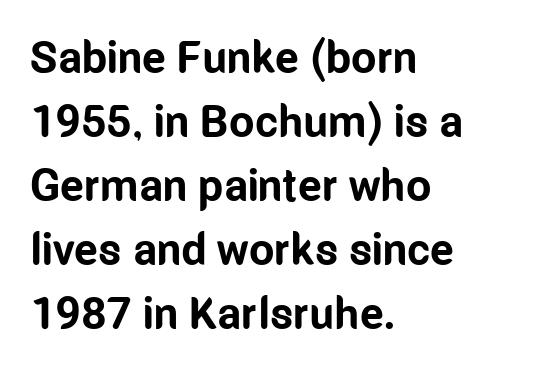
{"serif": "no", "italic": "no", "bold": "yes", "weight": "bold", "width": "condensed", "stroke_contrast": "low", "x_height": "medium", "monospaced": "no", "underline": "no", "align": "left", "line_spacing": "normal", "line_spacing_ratio": 1.42, "letter_spacing": "normal", "letter_spacing_em": 0.0, "glyph_px": 45}
